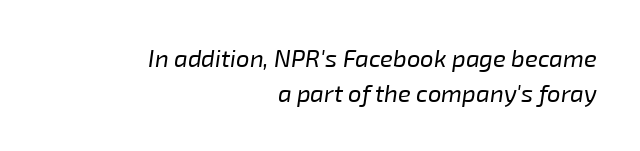
Q: Is the text bold? A: No.
Q: Is the text italic (slanted)? A: Yes, it leans right by about 8 degrees.
Q: Is the text underlined? A: No.
Q: How is the paragraph aligned? A: Right-aligned.
Q: Is the spacing between letters normal or unusually wide? A: Normal.
Q: Is the spacing between lines tight, normal or loose? A: Normal.
